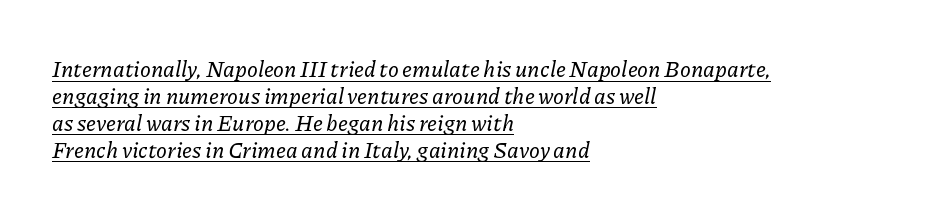
You can tell it's italic because the verticals aren't actually vertical. Layout note: lines flush left. In terms of letterspacing, this is plain default setting. Looks like someone drew a line under every word here.
